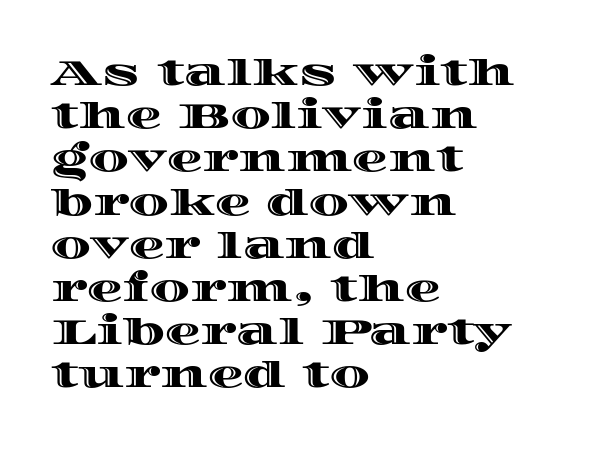
Standard letterfit; no display-style spreading of the glyphs. The lines are quadded left. Vertical strokes here are truly vertical. Spacing verdict: proportional, widths tailored to each character. Descenders are the only things crossing below the line.
